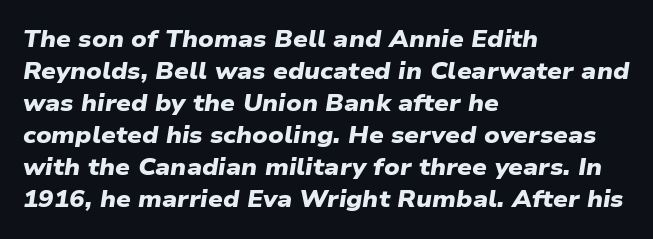
The image shows 23 px bold type; set left-aligned, normal line spacing (1.39x), normal letter spacing, not underlined.
